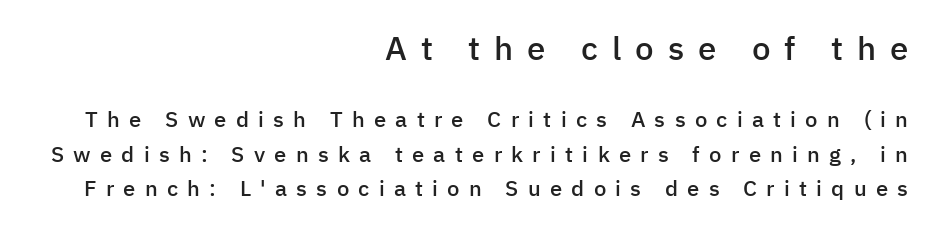
Character widths vary here, with narrow letters taking less room than wide ones. The letters stand upright; this is a roman face. Horizontal alignment here is rightward, an uncommon choice for prose. Look at the stroke-to-counter ratio: somewhat heavy, a semibold. Students, observe: this is what conventionally led text looks like.
